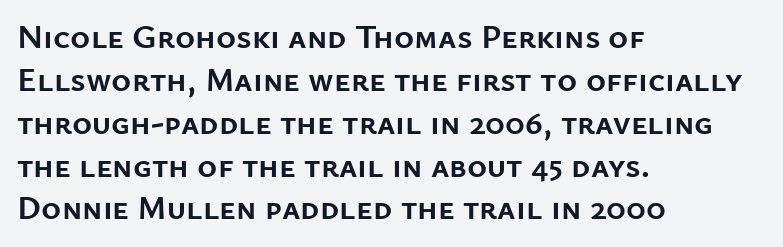
{"serif": "no", "italic": "no", "bold": "yes", "weight": "semibold", "width": "normal", "stroke_contrast": "low", "x_height": "medium", "monospaced": "no", "underline": "no", "align": "left", "line_spacing": "normal", "line_spacing_ratio": 1.26, "letter_spacing": "normal", "letter_spacing_em": 0.0, "glyph_px": 34}
